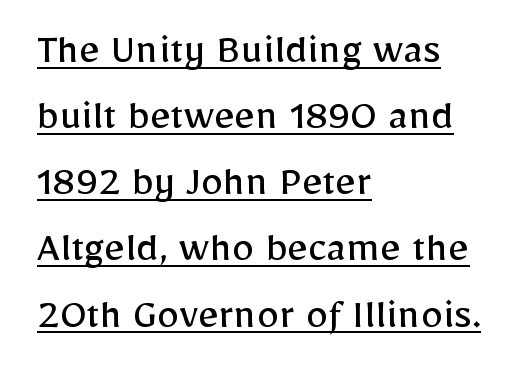
Q: Is the text bold? A: No.
Q: Is the text italic (slanted)? A: No, it is upright.
Q: Is the typeface a serif or a sans-serif typeface? A: Sans-serif.
Q: Is the text underlined? A: Yes.
Q: How is the paragraph aligned? A: Left-aligned.
Q: Is the spacing between letters normal or unusually wide? A: Normal.
Q: Is the spacing between lines tight, normal or loose? A: Normal.
Q: Width (condensed, normal, or wide)? A: Normal.
Q: Stroke contrast? A: Low.
Q: x-height? A: Medium.
Q: Monospaced? A: No.
